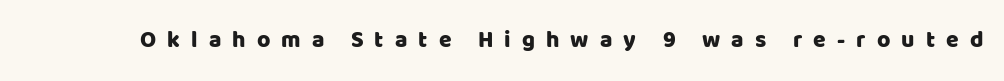
The image shows 23 px text type, upright; set unusually wide letter spacing (+0.48 em), not underlined.
